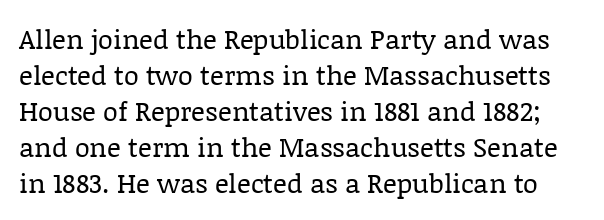
Nope, not italic — everything's standing straight. Only glyphs here, with clear space below each row. This rendering leaves character spacing at its baseline value. The lines sit at an ordinary, default distance from one another. Ink coverage per letter is moderate at most.
